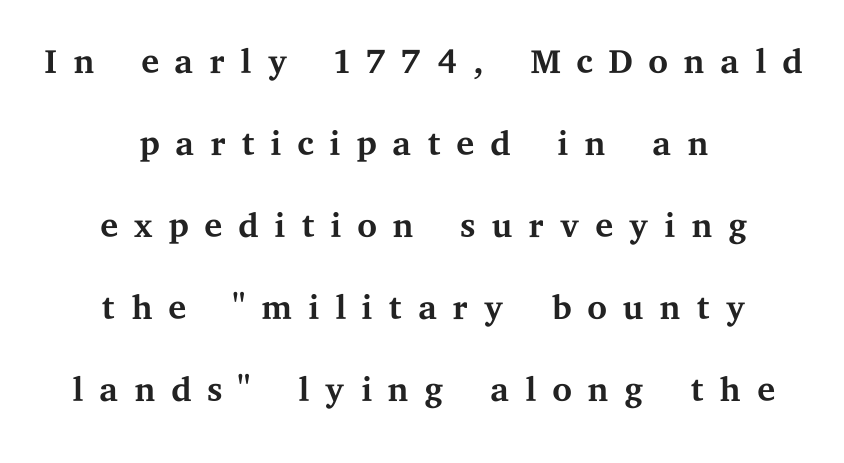
{"serif": "yes", "italic": "no", "bold": "no", "weight": "regular", "width": "wide", "stroke_contrast": "medium", "x_height": "medium", "monospaced": "no", "underline": "no", "align": "center", "line_spacing": "normal", "line_spacing_ratio": 1.61, "letter_spacing": "wide", "letter_spacing_em": 0.28, "glyph_px": 51}
